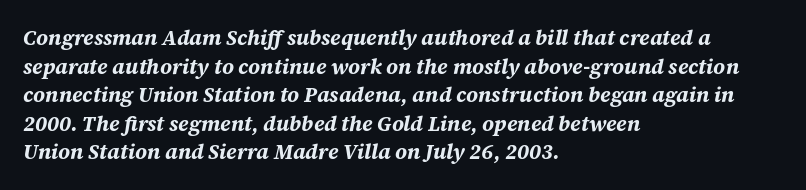
{"italic": "yes", "lean": "right", "slant_degrees": 12, "bold": "yes", "underline": "no", "align": "left", "line_spacing": "normal", "line_spacing_ratio": 1.36, "letter_spacing": "normal", "letter_spacing_em": 0.0, "glyph_px": 21}
